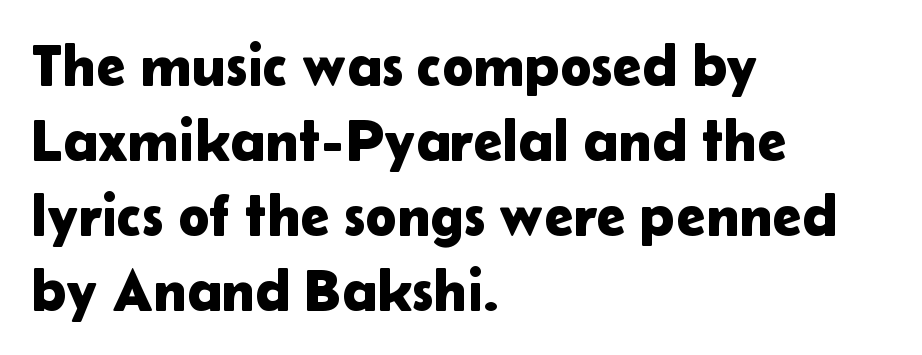
Just letters on the line, the space beneath them empty. The typography opts for an upright posture over an oblique one. Here the designer chose a conventional face with non-uniform glyph widths. Font category for this specimen: sans-serif.
